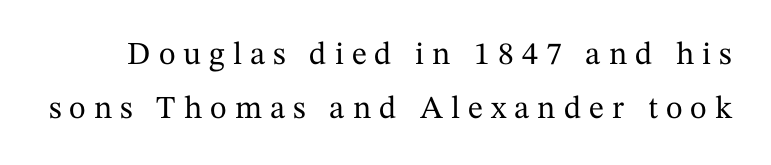
The image shows 32 px serif type, upright; set normal line spacing (1.68x), unusually wide letter spacing (+0.25 em), not underlined; medium stroke contrast and a medium x-height.
